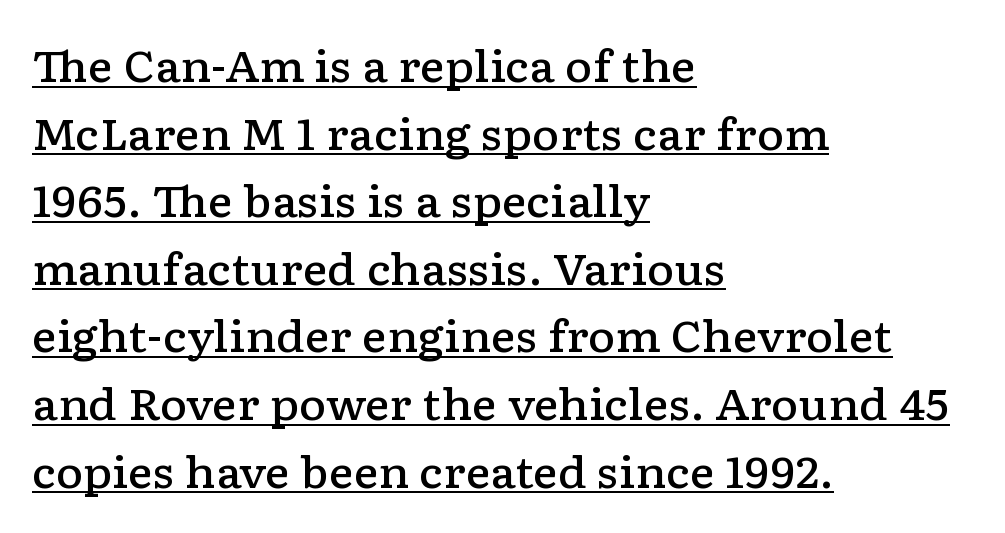
The image shows 42 px semibold, wide serif type, upright; set left-aligned, normal line spacing (1.61x), normal letter spacing, underlined; low stroke contrast and a medium x-height.
